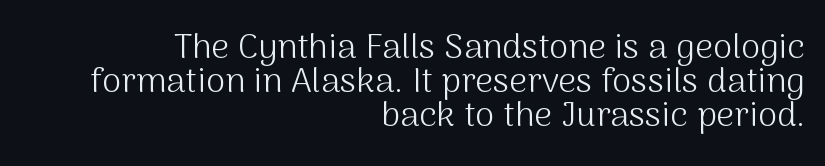
{"serif": "no", "italic": "no", "bold": "no", "weight": "light", "width": "normal", "stroke_contrast": "medium", "x_height": "medium", "monospaced": "no", "underline": "no", "align": "right", "line_spacing": "tight", "line_spacing_ratio": 0.97, "letter_spacing": "normal", "letter_spacing_em": 0.0, "glyph_px": 35}
